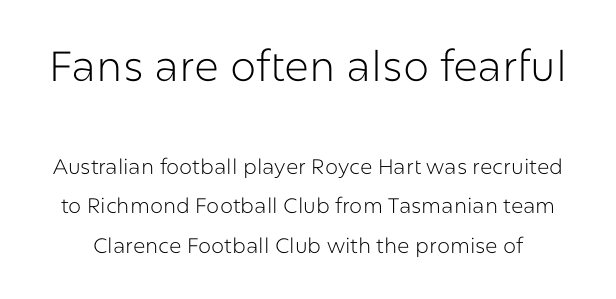
The image shows 42 px light sans-serif type, upright; set line spacing 1.88x, normal letter spacing, not underlined; the first (top) block is 2.0x larger; low stroke contrast and a medium x-height.
